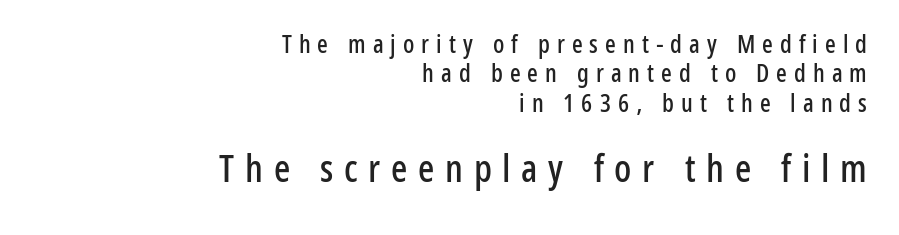
Q: Is the text italic (slanted)? A: No, it is upright.
Q: Is the typeface a serif or a sans-serif typeface? A: Sans-serif.
Q: Is the text underlined? A: No.
Q: How is the paragraph aligned? A: Right-aligned.
Q: Is the spacing between letters normal or unusually wide? A: Unusually wide.
Q: Which block of text is set in a larger size, the first (top) or the second (bottom)? A: The second (bottom) one.
Q: Width (condensed, normal, or wide)? A: Condensed.
Q: Stroke contrast? A: Low.
Q: x-height? A: Medium.
Q: Monospaced? A: No.
